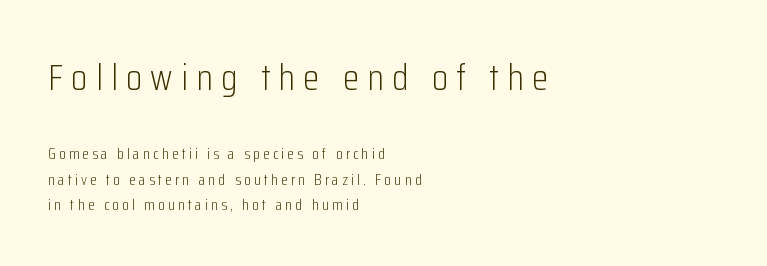
{"serif": "no", "italic": "no", "bold": "no", "weight": "light", "width": "condensed", "stroke_contrast": "low", "x_height": "medium", "monospaced": "no", "underline": "no", "align": "left", "line_spacing_ratio": 1.71, "letter_spacing": "wide", "letter_spacing_em": 0.22, "larger_block": "first", "size_ratio": 2.47, "glyph_px": 37}
